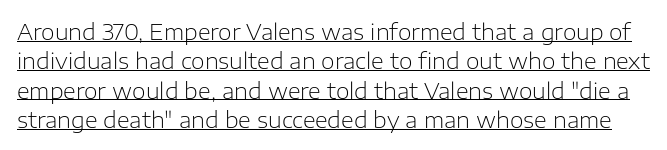
No italicization has been applied; the sample stays upright. This sample uses plain, unmodified letter spacing. The strokes are not fattened; the text isn't bold. In designer terms, the underline attribute is active on this setting.
